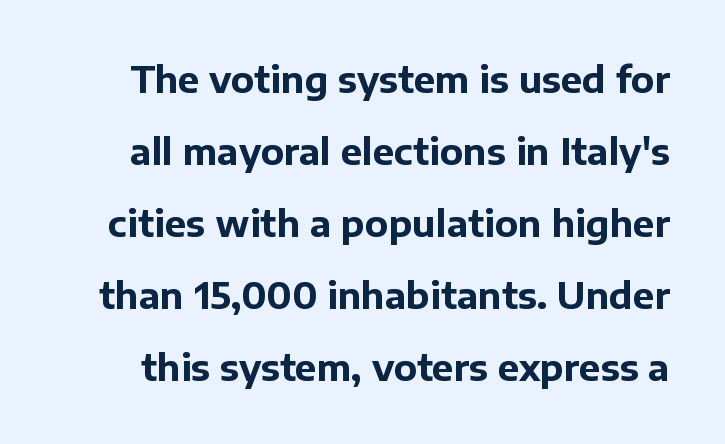
{"serif": "no", "italic": "no", "bold": "yes", "weight": "bold", "width": "normal", "stroke_contrast": "low", "x_height": "medium", "monospaced": "no", "underline": "no", "line_spacing": "loose", "line_spacing_ratio": 2.0, "letter_spacing": "normal", "letter_spacing_em": 0.0, "glyph_px": 36}
